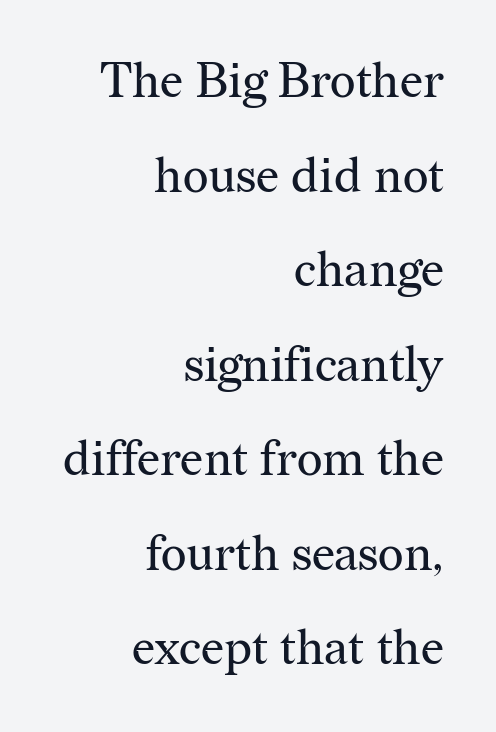
Letterform terminals end in serifs throughout the passage. Type without underlining. Line ends are locked; line starts wander. Characters follow at the spacing the type designer built in.
